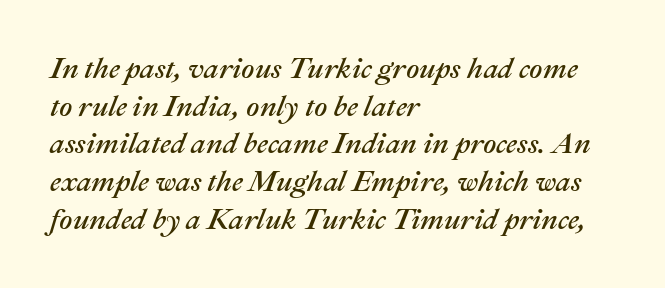
Q: Is the text italic (slanted)? A: Yes, it leans right by about 22 degrees.
Q: Is the text underlined? A: No.
Q: How is the paragraph aligned? A: Left-aligned.
Q: Is the spacing between letters normal or unusually wide? A: Normal.
Q: Is the spacing between lines tight, normal or loose? A: Normal.
Q: Width (condensed, normal, or wide)? A: Normal.
Q: Stroke contrast? A: Medium.
Q: x-height? A: Medium.
Q: Monospaced? A: No.
